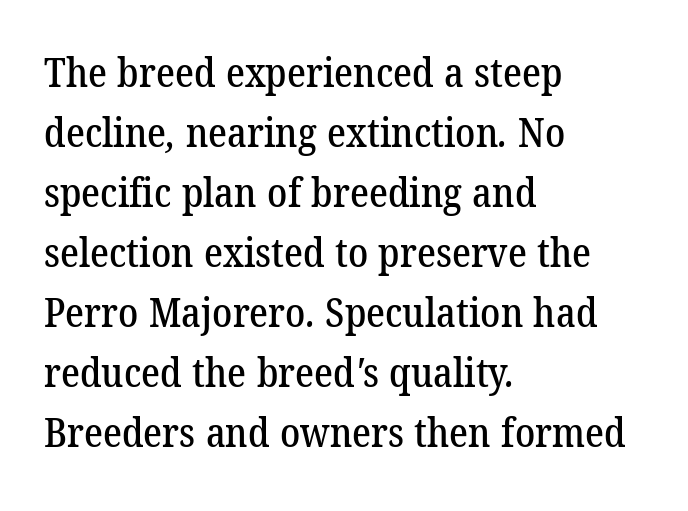
Q: Is the typeface a serif or a sans-serif typeface? A: Serif.
Q: Is the text underlined? A: No.
Q: How is the paragraph aligned? A: Left-aligned.
Q: Is the spacing between letters normal or unusually wide? A: Normal.
Q: Is the spacing between lines tight, normal or loose? A: Normal.
Q: Width (condensed, normal, or wide)? A: Normal.
Q: Stroke contrast? A: Low.
Q: x-height? A: Medium.
Q: Monospaced? A: No.
